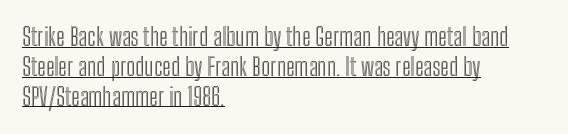
{"italic": "no", "underline": "yes", "align": "left", "line_spacing_ratio": 1.24, "letter_spacing": "normal", "letter_spacing_em": 0.0, "glyph_px": 24}
